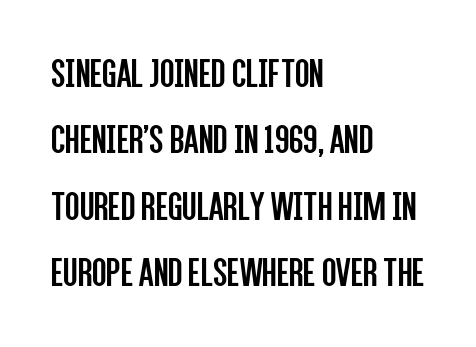
The designer left line spacing at the default. Check the space under the baseline: it is left empty. In terms of letterform style, serifs are entirely absent. The tracking reads as untouched default to a designer's eye. A typesetter would call this proportional, since set widths differ per character.
